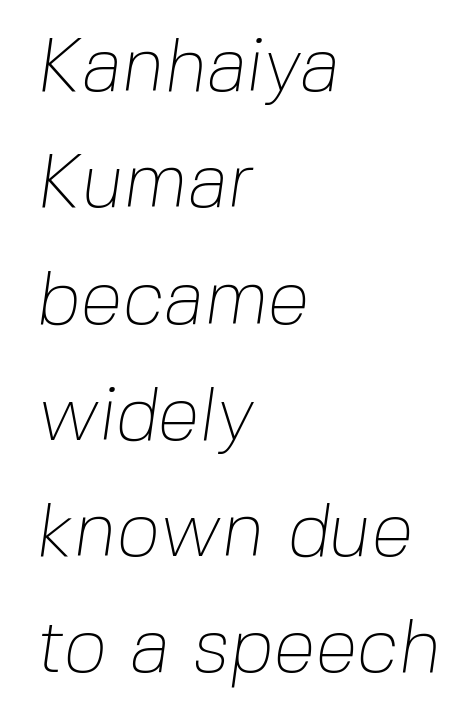
Words float on clear page, feet unadorned. The rendering uses a moderate line-height, typical for paragraphs. Are there feet on the stems? There aren't — it's a sans. The passage shown is typed in a proportional face where columns would drift. No extra tracking has been applied to these lines.
